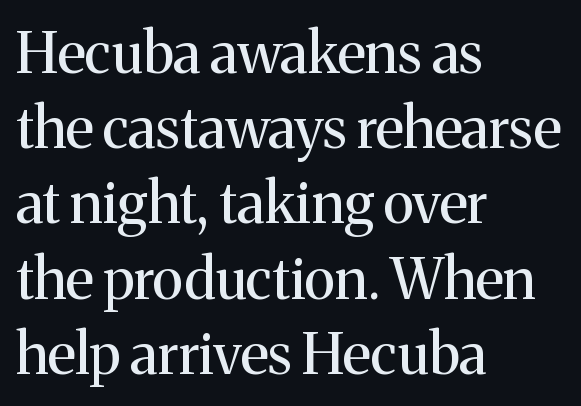
Typographically, this falls in the serif category. Proportional: the letters do not fall into vertical columns. Is the type heavy? It reads as light-to-regular instead. A bare baseline throughout the passage. The paragraph shown leans on its left margin. You can tell it's not italic because the verticals are truly vertical.
